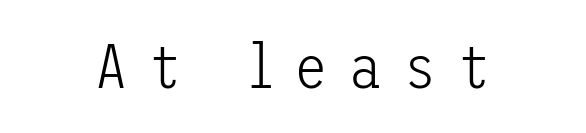
Q: Is the text bold? A: No.
Q: Is the text italic (slanted)? A: No, it is upright.
Q: Is the typeface a serif or a sans-serif typeface? A: Sans-serif.
Q: Is the text underlined? A: No.
Q: Is the spacing between letters normal or unusually wide? A: Unusually wide.
Q: Width (condensed, normal, or wide)? A: Normal.
Q: Stroke contrast? A: Low.
Q: x-height? A: Medium.
